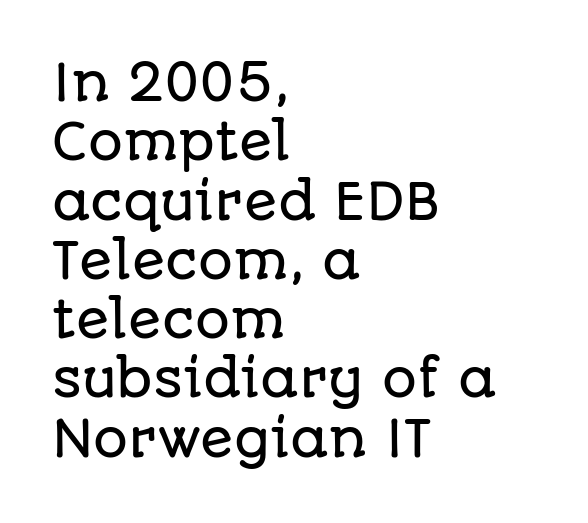
The image shows 49 px sans-serif type, upright; set left-aligned, line spacing 1.21x, normal letter spacing, not underlined; low stroke contrast and a large x-height.
